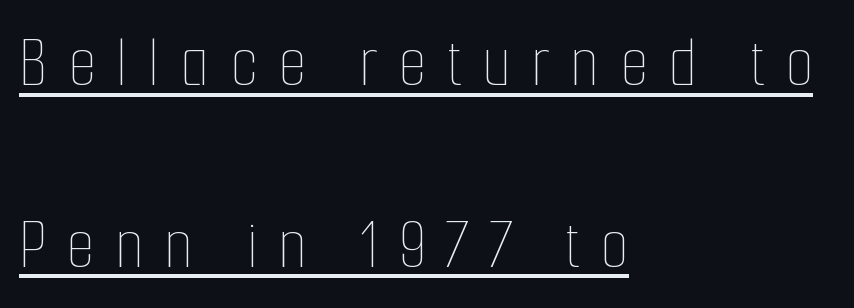
The image shows 73 px thin, condensed type, upright; set left-aligned, loose line spacing (2.49x), unusually wide letter spacing (+0.28 em), underlined; low stroke contrast and a medium x-height.
